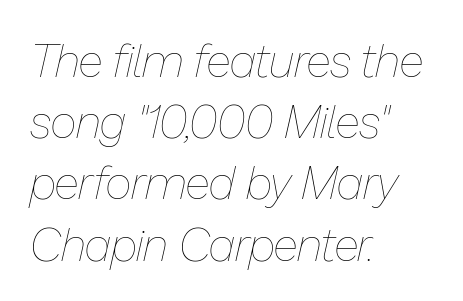
The foot of each line stays bare and open. Think of a printed novel: that variable character pitch is what you see here. Summary of vertical rhythm: regular, with standard interline spacing. Look at the tracking — it's just the regular setting, nothing added. An italicized treatment has been applied to the whole sample.
